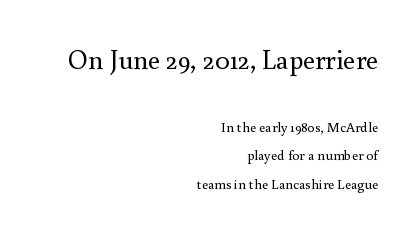
Q: Is the text bold? A: No.
Q: Is the text italic (slanted)? A: No, it is upright.
Q: Is the text underlined? A: No.
Q: How is the paragraph aligned? A: Right-aligned.
Q: Is the spacing between letters normal or unusually wide? A: Normal.
Q: Is the spacing between lines tight, normal or loose? A: Loose.
Q: Which block of text is set in a larger size, the first (top) or the second (bottom)? A: The first (top) one.
